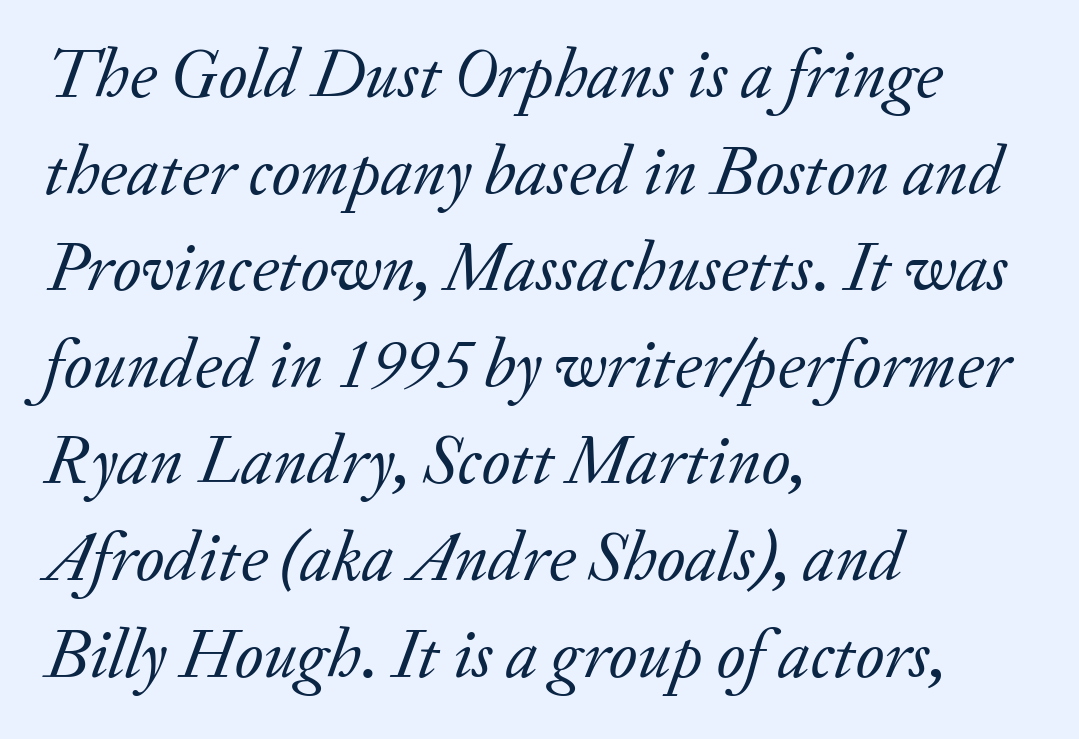
{"serif": "yes", "italic": "yes", "lean": "right", "slant_degrees": 20, "bold": "no", "weight": "regular", "width": "normal", "stroke_contrast": "low", "x_height": "small", "monospaced": "no", "underline": "no", "align": "left", "line_spacing": "normal", "line_spacing_ratio": 1.38, "letter_spacing": "normal", "letter_spacing_em": 0.0, "glyph_px": 70}
